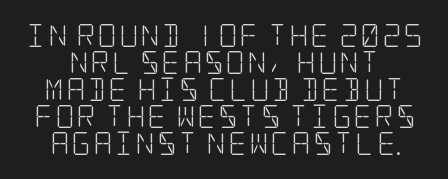
Q: Is the text bold? A: No.
Q: Is the text italic (slanted)? A: No, it is upright.
Q: Is the text underlined? A: No.
